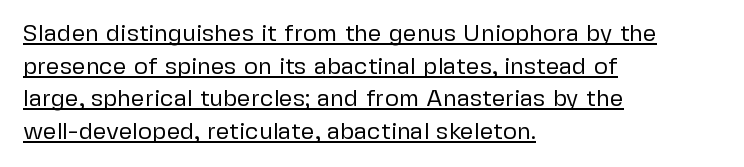
The image shows 24 px text type, upright; set left-aligned, normal line spacing (1.36x), normal letter spacing, underlined.
